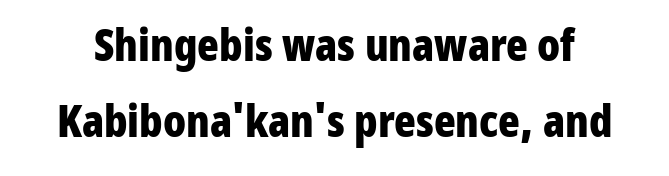
{"serif": "no", "italic": "no", "bold": "yes", "weight": "bold", "width": "condensed", "stroke_contrast": "low", "x_height": "medium", "monospaced": "no", "underline": "no", "line_spacing": "normal", "line_spacing_ratio": 1.69, "letter_spacing": "normal", "letter_spacing_em": 0.0, "glyph_px": 45}
